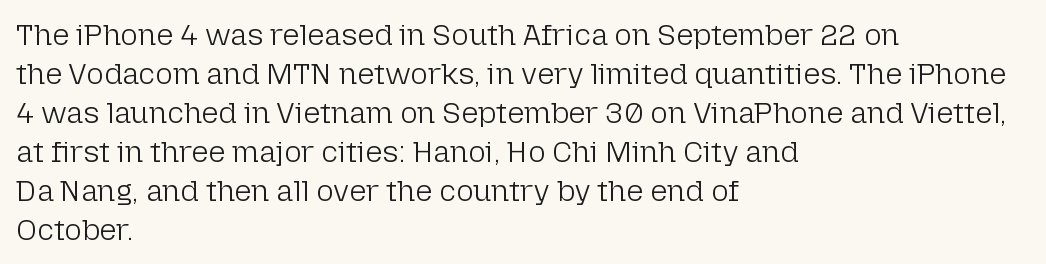
Q: Is the text bold? A: No.
Q: Is the text italic (slanted)? A: No, it is upright.
Q: Is the typeface a serif or a sans-serif typeface? A: Sans-serif.
Q: Is the text underlined? A: No.
Q: How is the paragraph aligned? A: Left-aligned.
Q: Is the spacing between letters normal or unusually wide? A: Normal.
Q: Is the spacing between lines tight, normal or loose? A: Normal.
Q: Width (condensed, normal, or wide)? A: Normal.
Q: Stroke contrast? A: Low.
Q: x-height? A: Medium.
Q: Monospaced? A: No.
